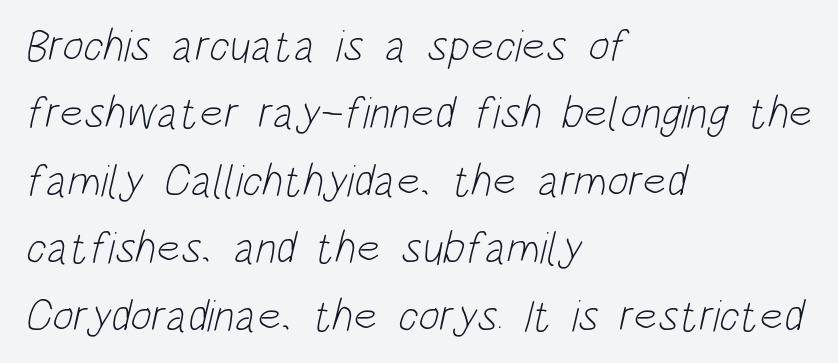
Q: Is the text bold? A: No.
Q: Is the typeface a serif or a sans-serif typeface? A: Sans-serif.
Q: Is the text underlined? A: No.
Q: How is the paragraph aligned? A: Left-aligned.
Q: Is the spacing between letters normal or unusually wide? A: Normal.
Q: Is the spacing between lines tight, normal or loose? A: Normal.
Q: Width (condensed, normal, or wide)? A: Condensed.
Q: Stroke contrast? A: Low.
Q: x-height? A: Large.
Q: Monospaced? A: No.
